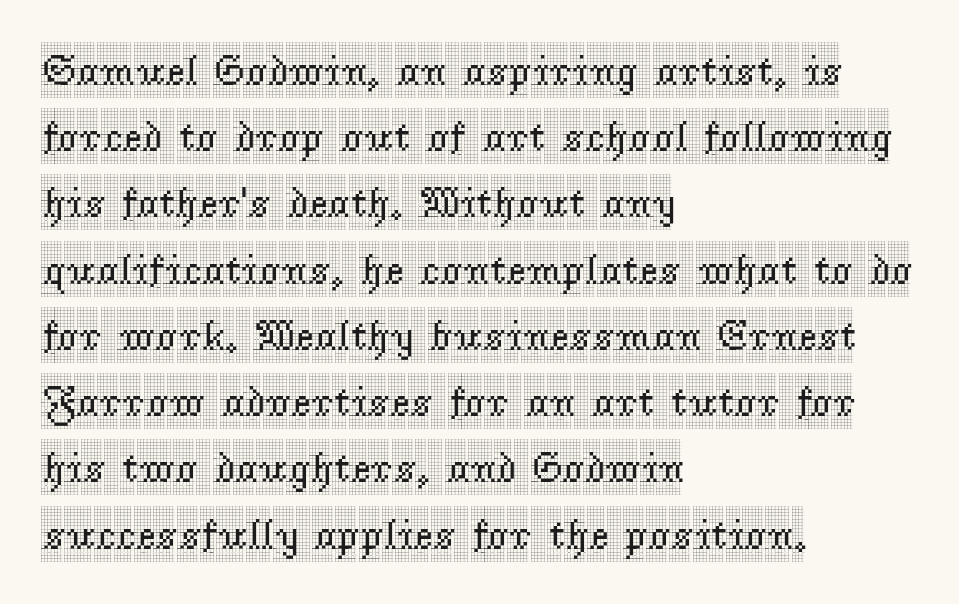
Q: Is the text italic (slanted)? A: No, it is upright.
Q: Is the typeface a serif or a sans-serif typeface? A: Serif.
Q: Is the text underlined? A: No.
Q: How is the paragraph aligned? A: Left-aligned.
Q: Is the spacing between letters normal or unusually wide? A: Normal.
Q: Is the spacing between lines tight, normal or loose? A: Normal.
Q: Width (condensed, normal, or wide)? A: Condensed.
Q: x-height? A: Large.
Q: Monospaced? A: No.
